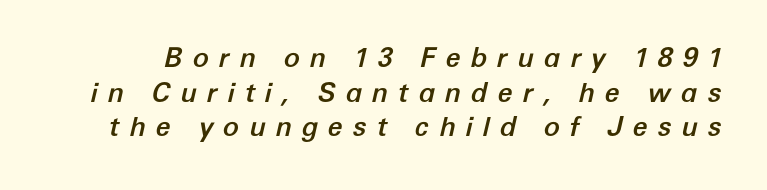
{"italic": "yes", "lean": "right", "slant_degrees": 12, "underline": "no", "line_spacing": "normal", "line_spacing_ratio": 1.28, "letter_spacing": "wide", "letter_spacing_em": 0.36, "glyph_px": 27}
